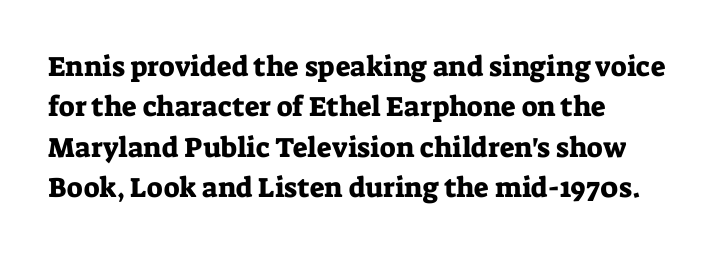
Observe the serifs anchoring each vertical stroke in this sample. Here the designer chose a conventional face with non-uniform glyph widths. No italicization has been applied; the sample stays upright. Bare-footed words on every line. This rendering leaves character spacing at its baseline value.
